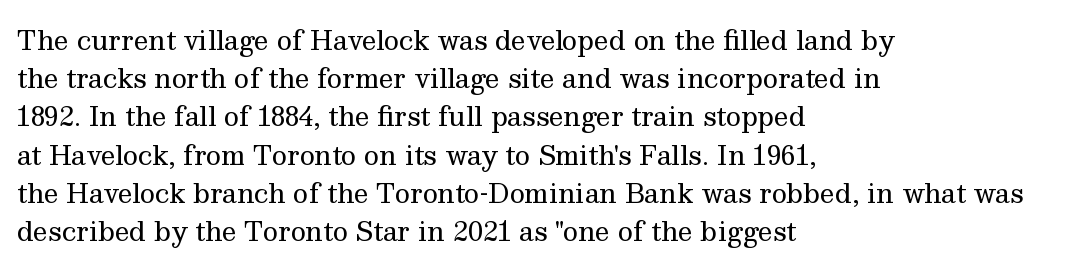
The image shows 26 px text type, upright; set left-aligned, normal line spacing (1.47x), normal letter spacing, not underlined.
